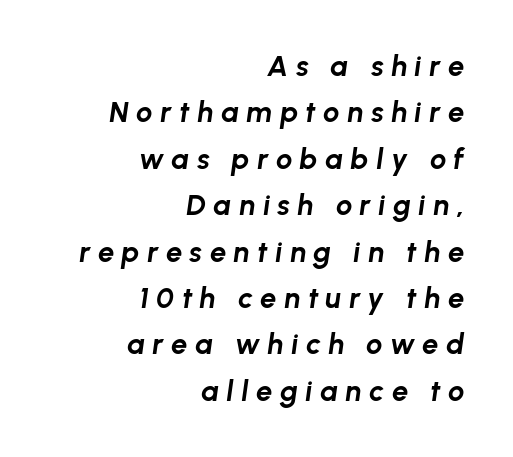
The image shows 29 px bold type, italic (leaning right); set right-aligned, normal line spacing (1.6x), unusually wide letter spacing (+0.26 em), not underlined; low stroke contrast and a medium x-height.
